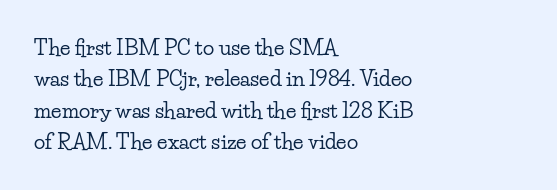
{"italic": "no", "underline": "no", "align": "left", "line_spacing": "normal", "line_spacing_ratio": 1.5, "letter_spacing": "normal", "letter_spacing_em": 0.0, "glyph_px": 21}
